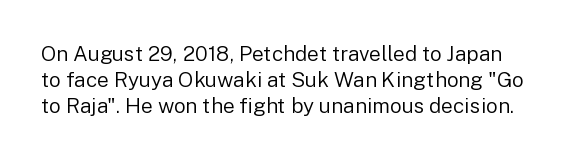
The image shows 21 px text type, upright; set line spacing 1.23x, normal letter spacing, not underlined.
